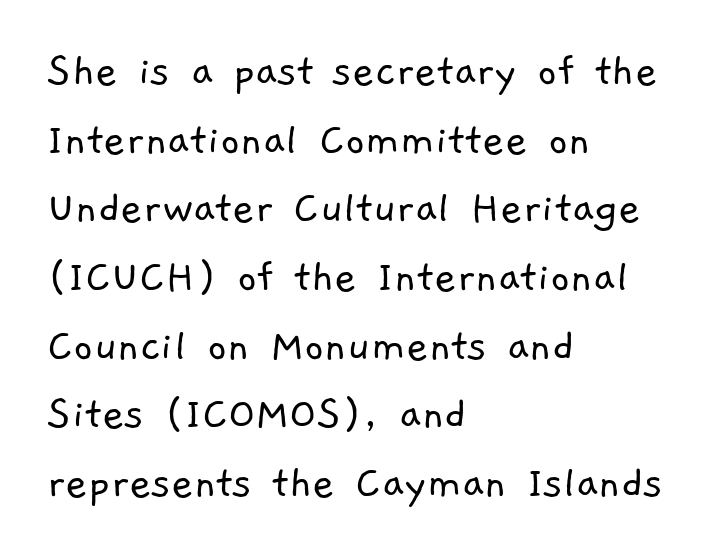
{"serif": "no", "bold": "no", "weight": "light", "width": "normal", "stroke_contrast": "low", "x_height": "medium", "monospaced": "no", "underline": "no", "align": "left", "line_spacing": "normal", "line_spacing_ratio": 1.43, "letter_spacing": "normal", "letter_spacing_em": 0.0, "glyph_px": 48}
